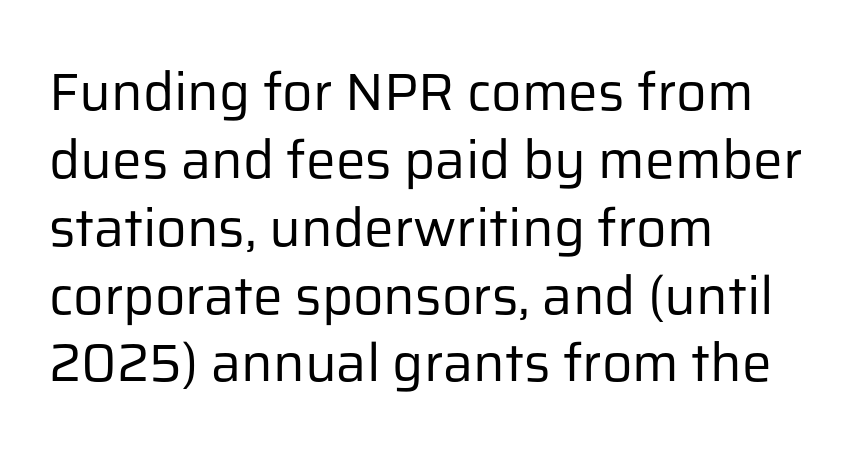
I'd call this a sans setting — the letters go barefoot. No extra ink here — the face is not bold. Tracking value appears to be zero — textbook default spacing. Upright lettering throughout. The glyphs are unaccompanied by any horizontal stroke below them. This sample is left-justified, so line endings fall wherever the words run out.
